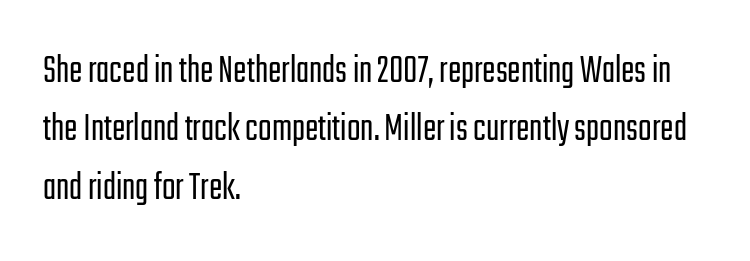
The image shows 40 px light, condensed sans-serif type, upright; set left-aligned, normal line spacing (1.46x), normal letter spacing, not underlined; low stroke contrast and a medium x-height.
